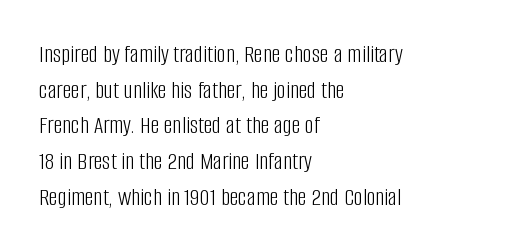
Q: Is the text bold? A: No.
Q: Is the text italic (slanted)? A: No, it is upright.
Q: Is the text underlined? A: No.
Q: How is the paragraph aligned? A: Left-aligned.
Q: Is the spacing between letters normal or unusually wide? A: Normal.
Q: Is the spacing between lines tight, normal or loose? A: Normal.
